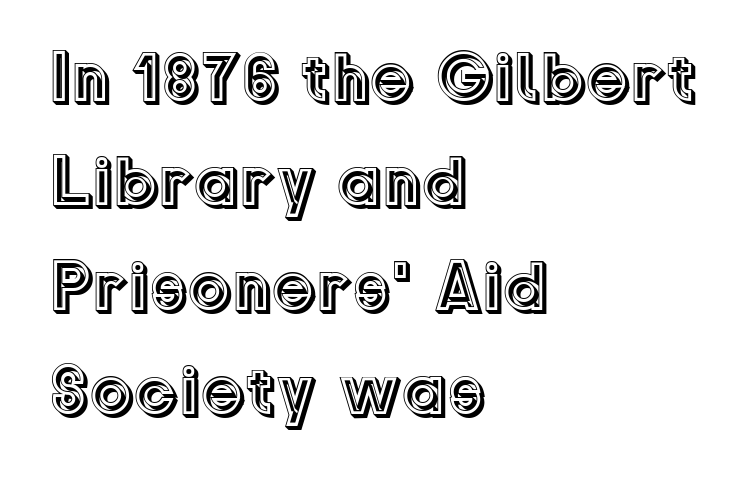
The image shows 70 px text type, upright; set left-aligned, normal line spacing (1.49x), normal letter spacing, not underlined; a medium x-height.
